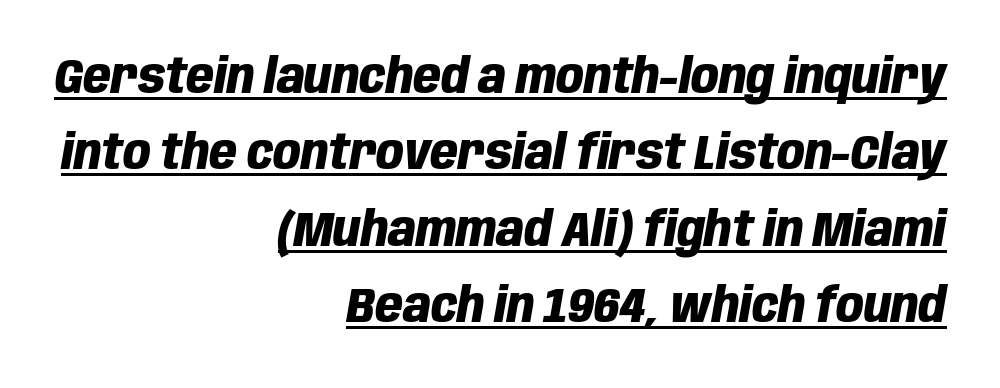
Q: Is the text bold? A: Yes.
Q: Is the text italic (slanted)? A: Yes, it leans right by about 10 degrees.
Q: Is the text underlined? A: Yes.
Q: How is the paragraph aligned? A: Right-aligned.
Q: Is the spacing between letters normal or unusually wide? A: Normal.
Q: Is the spacing between lines tight, normal or loose? A: Normal.
Q: Width (condensed, normal, or wide)? A: Condensed.
Q: Stroke contrast? A: Low.
Q: x-height? A: Large.
Q: Monospaced? A: No.
